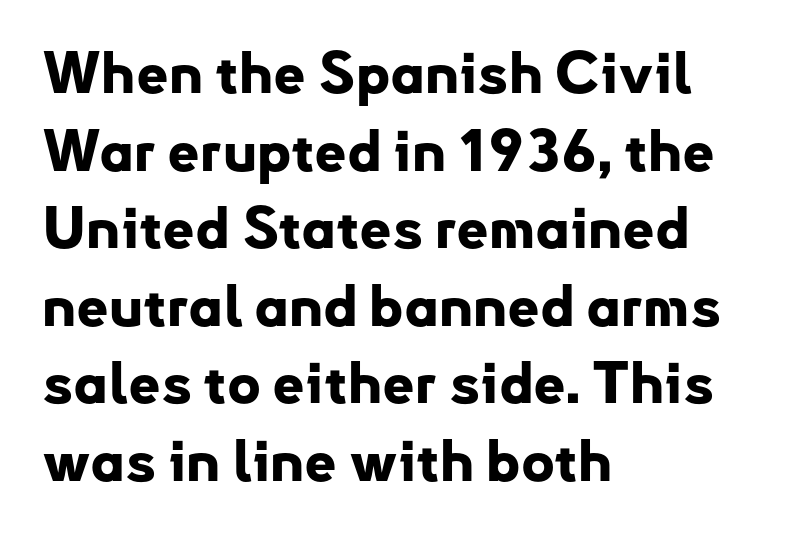
{"serif": "no", "italic": "no", "bold": "yes", "weight": "bold", "width": "normal", "stroke_contrast": "low", "x_height": "small", "monospaced": "no", "underline": "no", "align": "left", "line_spacing": "normal", "line_spacing_ratio": 1.36, "letter_spacing": "normal", "letter_spacing_em": 0.0, "glyph_px": 57}
